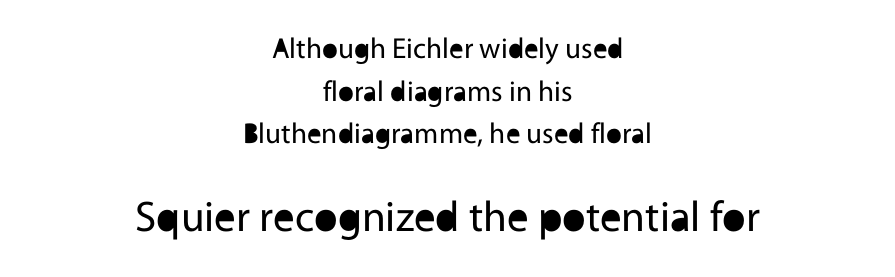
The image shows 43 px regular-weight sans-serif type, upright; set centered, normal line spacing (1.47x), normal letter spacing, not underlined; the second (bottom) block is 1.48x larger; a medium x-height.
